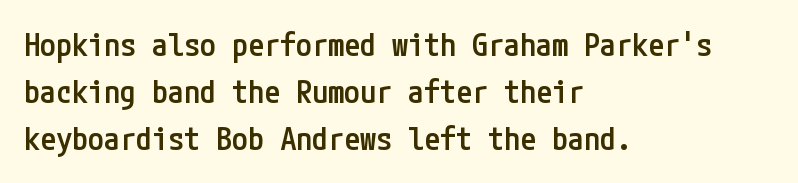
Nobody drew a line under any word here. Is the letter spacing exaggerated? No — it looks like the ordinary default. When letters stand straight like this, we call the style roman or upright. Which margin do the lines hug? The left one — the right edge is uneven.
